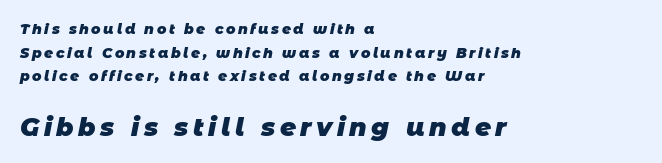
Q: Is the text bold? A: Yes.
Q: Is the text underlined? A: No.
Q: How is the paragraph aligned? A: Left-aligned.
Q: Is the spacing between lines tight, normal or loose? A: Normal.
Q: Which block of text is set in a larger size, the first (top) or the second (bottom)? A: The second (bottom) one.
